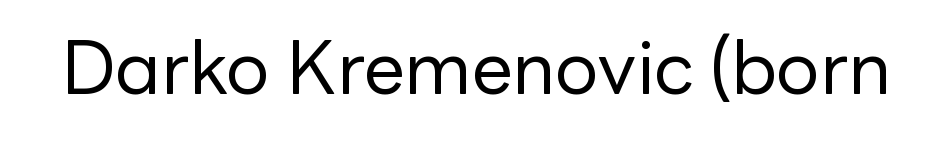
Q: Is the text bold? A: No.
Q: Is the text italic (slanted)? A: No, it is upright.
Q: Is the typeface a serif or a sans-serif typeface? A: Sans-serif.
Q: Is the text underlined? A: No.
Q: Is the spacing between letters normal or unusually wide? A: Normal.
Q: Width (condensed, normal, or wide)? A: Normal.
Q: Stroke contrast? A: Low.
Q: x-height? A: Medium.
Q: Monospaced? A: No.
